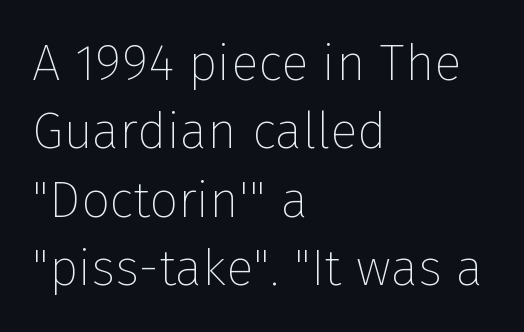
The image shows 51 px thin sans-serif type, upright; set left-aligned, normal line spacing (1.34x), normal letter spacing, not underlined; low stroke contrast and a medium x-height.
